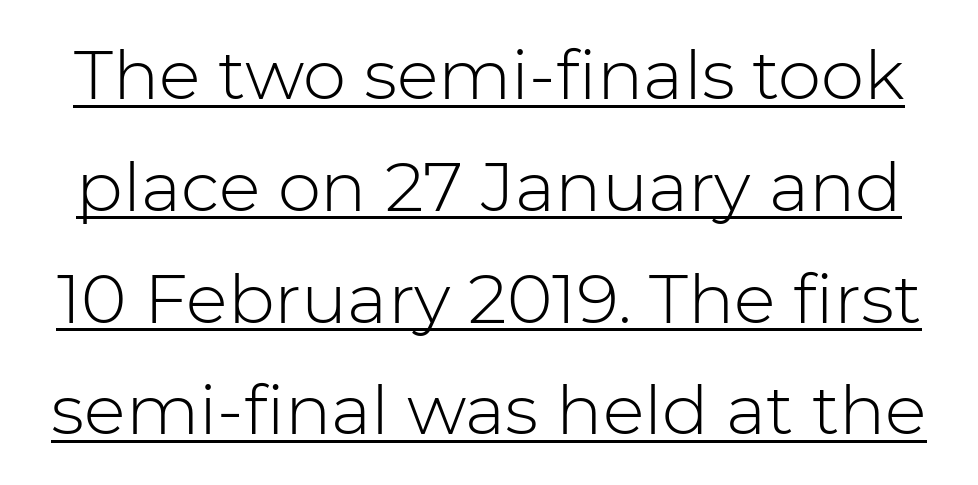
{"serif": "no", "italic": "no", "bold": "no", "weight": "light", "width": "normal", "stroke_contrast": "low", "x_height": "medium", "monospaced": "no", "underline": "yes", "line_spacing": "normal", "line_spacing_ratio": 1.62, "letter_spacing": "normal", "letter_spacing_em": 0.0, "glyph_px": 69}
